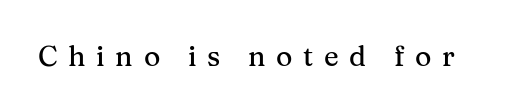
A typesetter would mark this as roman, not italic. A clean baseline with only descenders dipping below it. Think of a printed novel: that variable character pitch is what you see here. The letters carry serifs — small finishing strokes at the ends of their stems. Words appear elongated and porous because spacing is wide.
